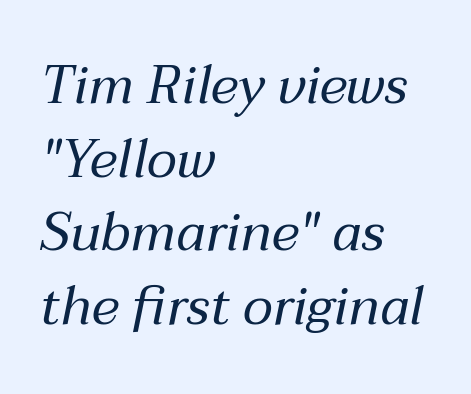
The image shows 53 px regular-weight type, italic (leaning right); set left-aligned, normal line spacing (1.39x), normal letter spacing, not underlined; medium stroke contrast and a medium x-height.
